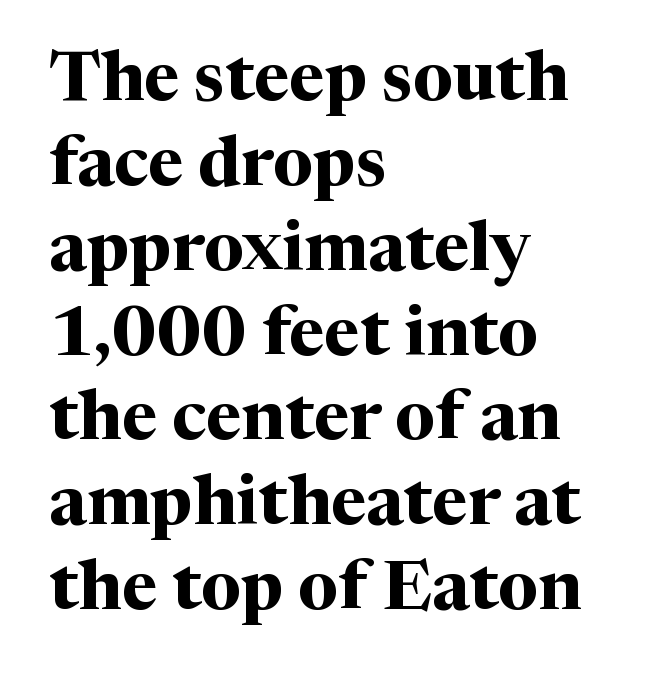
{"serif": "yes", "italic": "no", "bold": "yes", "weight": "bold", "width": "normal", "stroke_contrast": "medium", "x_height": "medium", "monospaced": "no", "underline": "no", "align": "left", "line_spacing_ratio": 1.23, "letter_spacing": "normal", "letter_spacing_em": 0.0, "glyph_px": 69}
